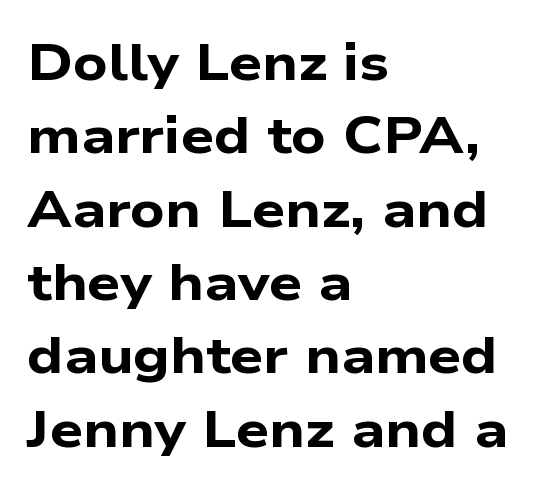
The foot of each line stays bare and open. Does the copy run flush right? No — it runs flush left. Classification — sans serif. Nothing unusual about the tracking: characters are spaced as the font intends.
